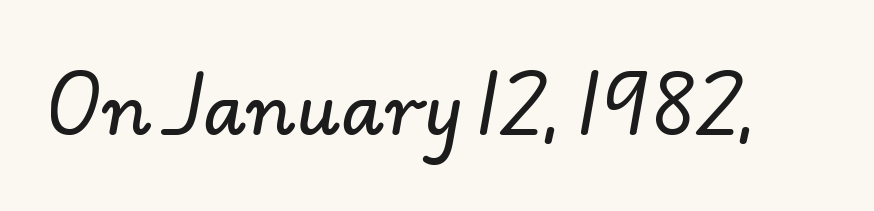
The image shows 70 px sans-serif type; set normal letter spacing, not underlined; low stroke contrast and a small x-height.
